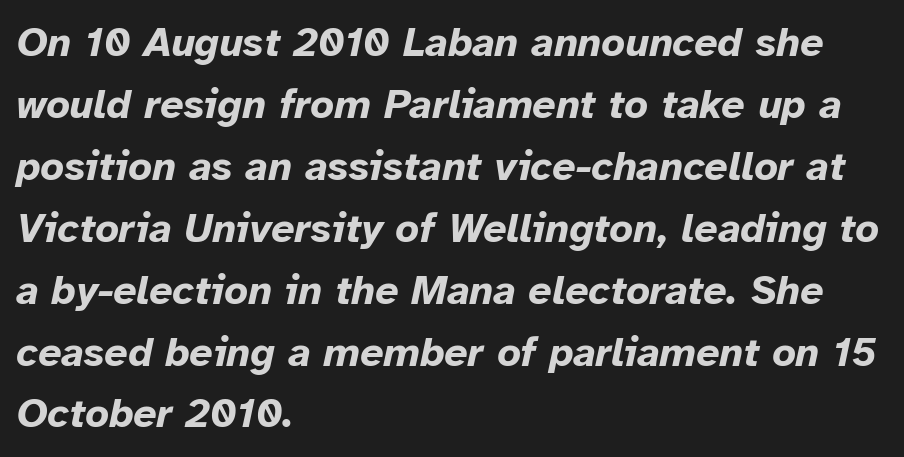
{"italic": "yes", "lean": "right", "slant_degrees": 12, "bold": "yes", "weight": "bold", "width": "normal", "stroke_contrast": "low", "x_height": "medium", "monospaced": "no", "underline": "no", "align": "left", "line_spacing": "normal", "line_spacing_ratio": 1.51, "letter_spacing": "normal", "letter_spacing_em": 0.0, "glyph_px": 41}
